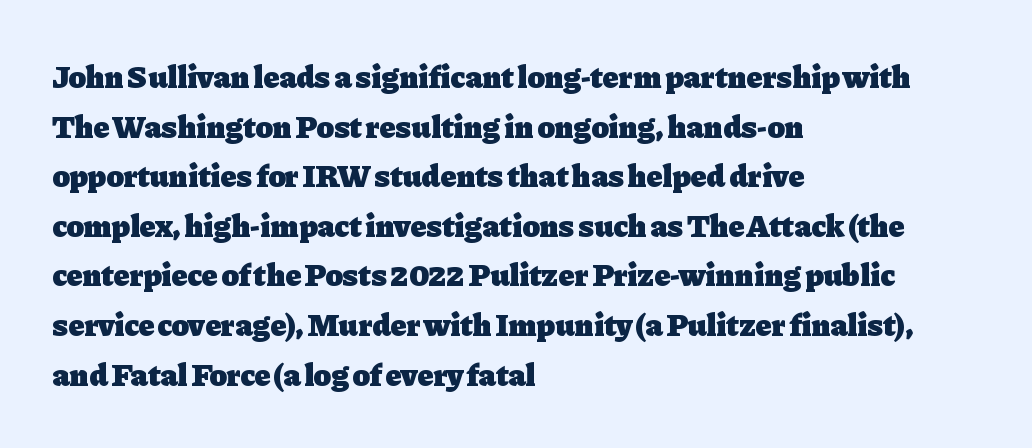
The image shows 32 px heavy serif type, upright; set left-aligned, normal line spacing (1.55x), normal letter spacing, not underlined; low stroke contrast and a medium x-height.
